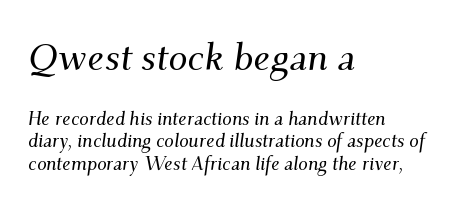
{"serif": "yes", "italic": "yes", "lean": "right", "slant_degrees": 9, "width": "normal", "stroke_contrast": "medium", "x_height": "small", "monospaced": "no", "underline": "no", "align": "left", "line_spacing_ratio": 1.19, "letter_spacing": "normal", "letter_spacing_em": 0.0, "larger_block": "first", "size_ratio": 2.0, "glyph_px": 38}
